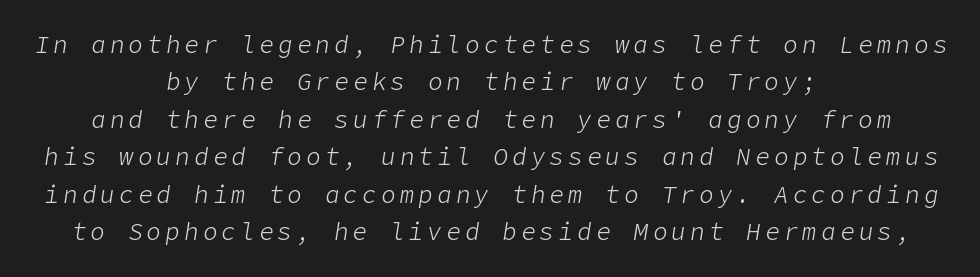
Compared with a flush-left layout, this one balances lines on the center instead. Stroke mass is kept to a normal reading level or below. The strip under each line holds only bare page. One glance says typical: line gaps are just what's usual. The letters are slanted; this is an italic face.
